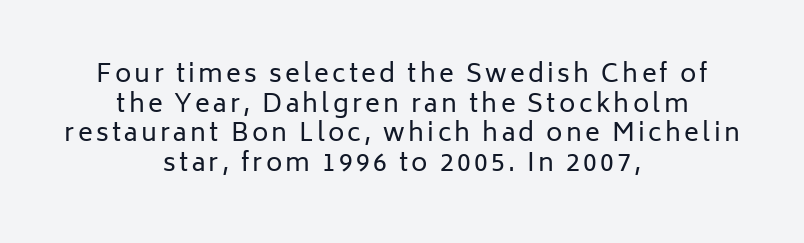
Q: Is the text bold? A: No.
Q: Is the text italic (slanted)? A: No, it is upright.
Q: Is the text underlined? A: No.
Q: How is the paragraph aligned? A: Centered.
